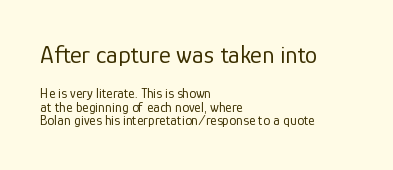
{"italic": "no", "bold": "no", "underline": "no", "align": "left", "line_spacing": "tight", "line_spacing_ratio": 0.99, "letter_spacing": "normal", "letter_spacing_em": 0.0, "larger_block": "first", "size_ratio": 1.79, "glyph_px": 25}
